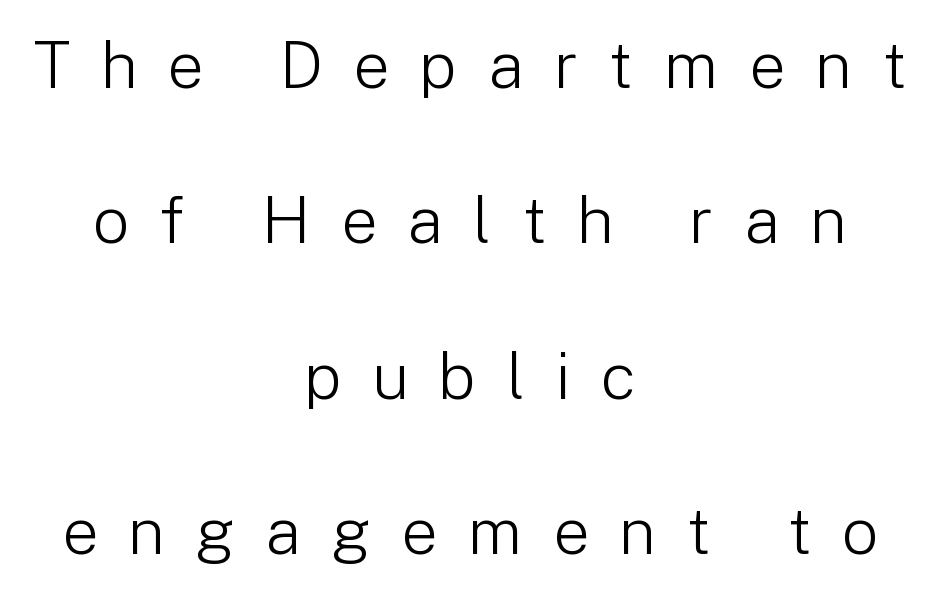
{"serif": "no", "italic": "no", "bold": "no", "weight": "light", "width": "normal", "stroke_contrast": "low", "x_height": "medium", "monospaced": "no", "underline": "no", "align": "center", "line_spacing": "loose", "line_spacing_ratio": 2.39, "letter_spacing": "wide", "letter_spacing_em": 0.46, "glyph_px": 65}
